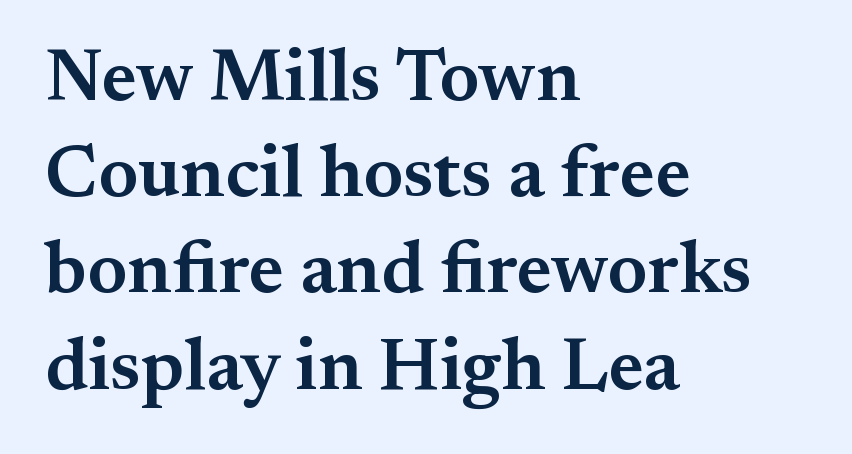
Q: Is the text bold? A: Semi-bold.
Q: Is the text italic (slanted)? A: No, it is upright.
Q: Is the typeface a serif or a sans-serif typeface? A: Serif.
Q: Is the text underlined? A: No.
Q: How is the paragraph aligned? A: Left-aligned.
Q: Is the spacing between letters normal or unusually wide? A: Normal.
Q: Is the spacing between lines tight, normal or loose? A: Normal.
Q: Width (condensed, normal, or wide)? A: Normal.
Q: Stroke contrast? A: Medium.
Q: x-height? A: Small.
Q: Monospaced? A: No.
